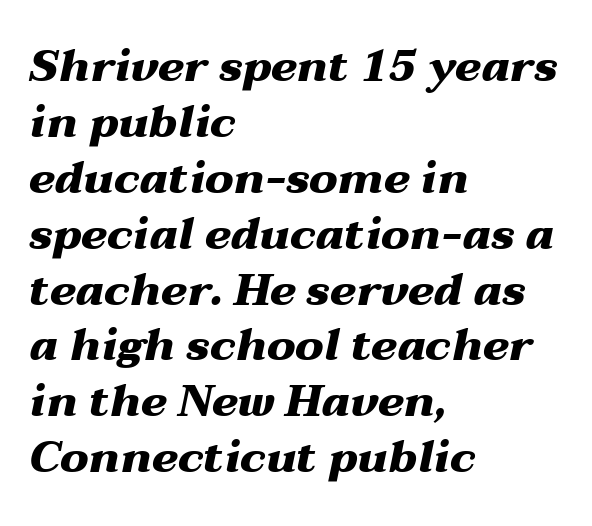
These lines are set flush left with a ragged right edge. A typesetter would mark this as italic. Nothing unusual about the tracking: characters are spaced as the font intends. The vertical gap from one line to the next is medium.
